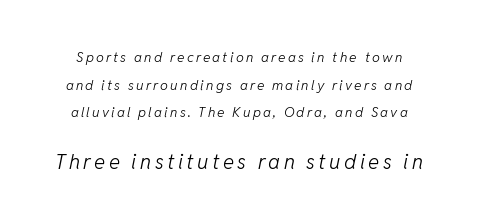
The image shows 21 px text type, italic (leaning right); set loose line spacing (1.98x), not underlined; the second (bottom) block is 1.5x larger.
